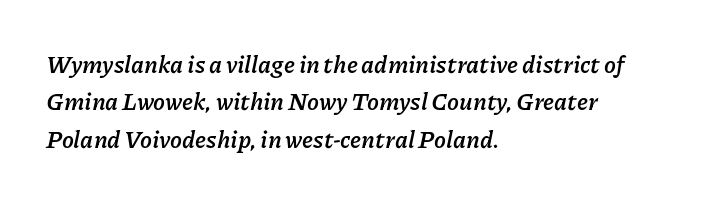
Q: Is the text bold? A: Yes.
Q: Is the text italic (slanted)? A: Yes, it leans right by about 11 degrees.
Q: Is the text underlined? A: No.
Q: How is the paragraph aligned? A: Left-aligned.
Q: Is the spacing between letters normal or unusually wide? A: Normal.
Q: Is the spacing between lines tight, normal or loose? A: Normal.
